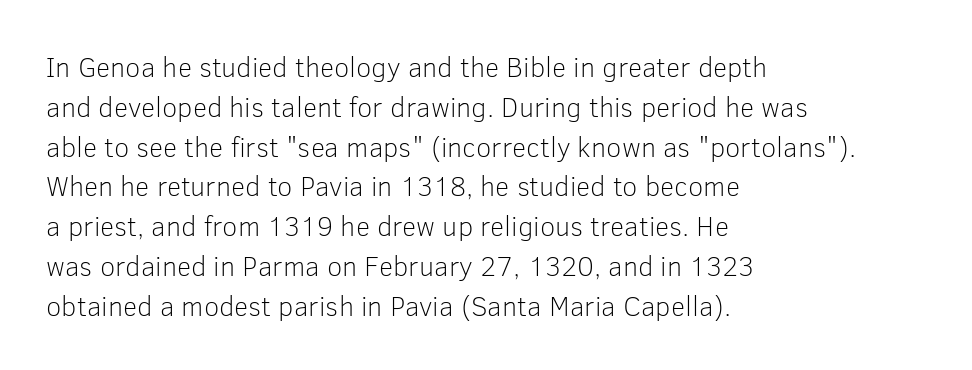
Q: Is the text bold? A: No.
Q: Is the text italic (slanted)? A: No, it is upright.
Q: Is the typeface a serif or a sans-serif typeface? A: Sans-serif.
Q: Is the text underlined? A: No.
Q: How is the paragraph aligned? A: Left-aligned.
Q: Is the spacing between letters normal or unusually wide? A: Normal.
Q: Is the spacing between lines tight, normal or loose? A: Normal.
Q: Width (condensed, normal, or wide)? A: Normal.
Q: Stroke contrast? A: Low.
Q: x-height? A: Medium.
Q: Monospaced? A: No.
